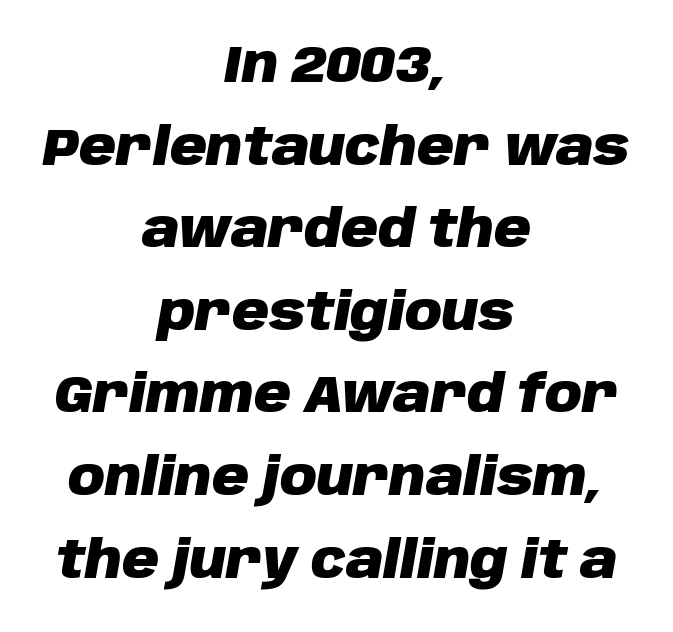
Q: Is the text bold? A: Yes.
Q: Is the text italic (slanted)? A: Yes, it leans right by about 10 degrees.
Q: Is the text underlined? A: No.
Q: How is the paragraph aligned? A: Centered.
Q: Is the spacing between letters normal or unusually wide? A: Normal.
Q: Is the spacing between lines tight, normal or loose? A: Normal.
Q: Width (condensed, normal, or wide)? A: Normal.
Q: Stroke contrast? A: Low.
Q: x-height? A: Large.
Q: Monospaced? A: No.
